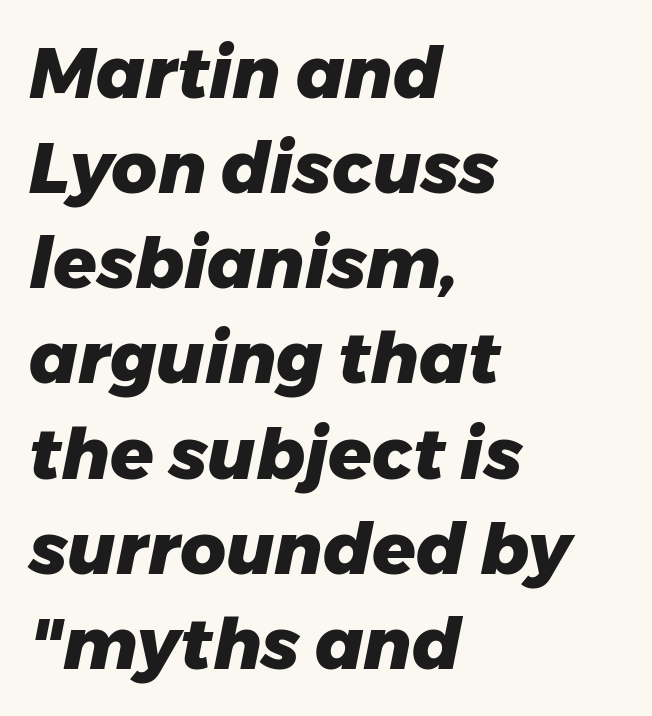
When letters slant like this, we call the style italic. Character widths vary here, with narrow letters taking less room than wide ones. Clear beneath every line of the passage. Between one letter and the next there's only the usual sliver of space.
